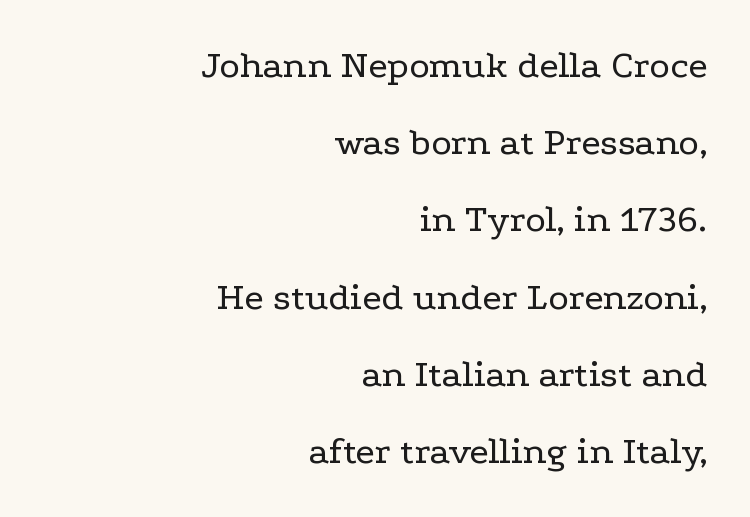
Successive baselines arrive slowly, with a big drop between each. Note the varied advance widths — an 'i' is clearly narrower than an 'm'. The specimen reads as upright at a glance. Does the type have serifs? Yes, each stem ends in a small foot.
